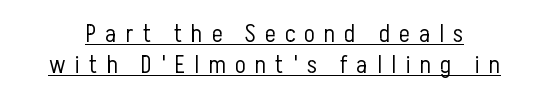
Regarding leading, the lines here are spaced in the standard way. Unlike italic type, these characters show no tilt at all. These characters rest on top of a visible drawn line. Stem width sits at or under what a default text font uses. Loose tracking; the words dissolve into strings of separated letters.
